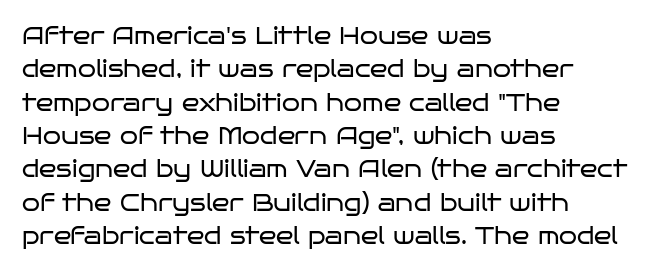
Q: Is the text bold? A: No.
Q: Is the text italic (slanted)? A: No, it is upright.
Q: Is the text underlined? A: No.
Q: How is the paragraph aligned? A: Left-aligned.
Q: Is the spacing between letters normal or unusually wide? A: Normal.
Q: Is the spacing between lines tight, normal or loose? A: Normal.
